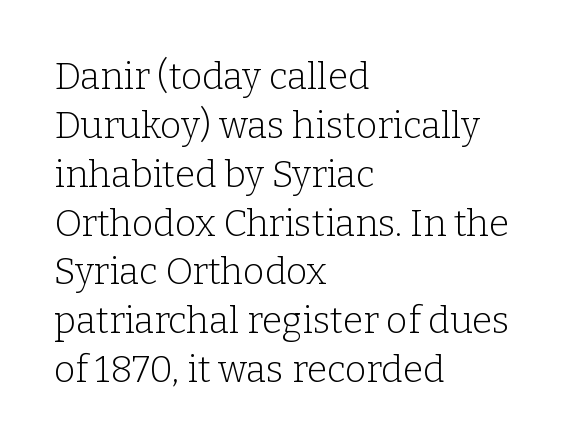
The image shows 37 px light serif type, upright; set left-aligned, normal line spacing (1.32x), normal letter spacing, not underlined; low stroke contrast and a medium x-height.
